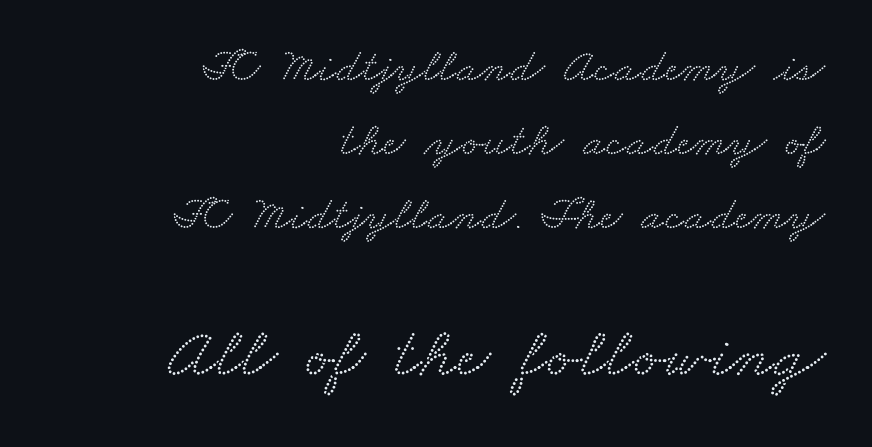
Examine the stroke ends and you'll spot serifs. Glyph-to-glyph distance matches everyday printed text. Two sizes are in play, and the larger belongs to the second block. Lines of text with bare space underneath. A flush-right, rag-left setting is used for this passage. Looks like regular typesetting: each glyph gets only the width it needs.
